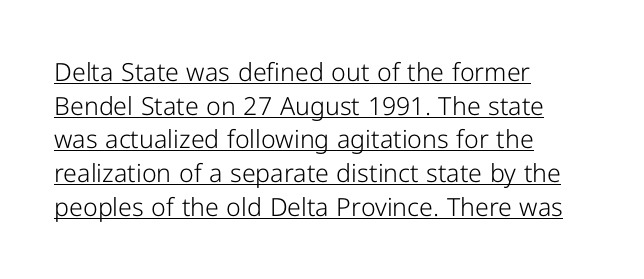
Q: Is the text bold? A: No.
Q: Is the text italic (slanted)? A: No, it is upright.
Q: Is the text underlined? A: Yes.
Q: How is the paragraph aligned? A: Left-aligned.
Q: Is the spacing between letters normal or unusually wide? A: Normal.
Q: Is the spacing between lines tight, normal or loose? A: Normal.
